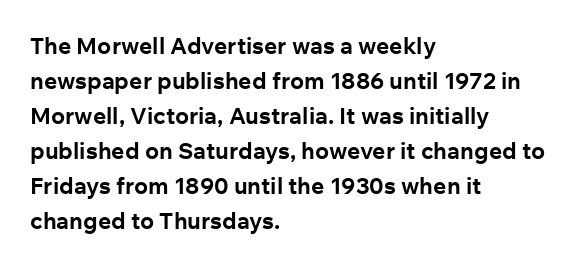
A normal amount of white space separates one row of letters from the next. The lines in this sample share a left origin and differ only in where they stop. Characters follow at the spacing the type designer built in. In terms of weight, the rendering is a true, heavy bold.
